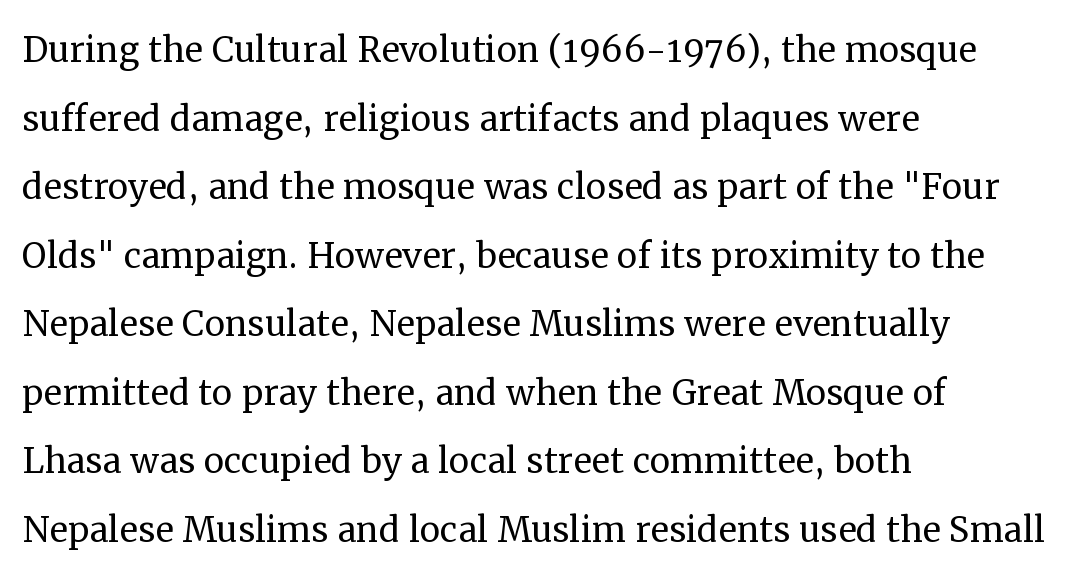
Q: Is the text bold? A: No.
Q: Is the text italic (slanted)? A: No, it is upright.
Q: Is the typeface a serif or a sans-serif typeface? A: Serif.
Q: Is the text underlined? A: No.
Q: How is the paragraph aligned? A: Left-aligned.
Q: Is the spacing between letters normal or unusually wide? A: Normal.
Q: Is the spacing between lines tight, normal or loose? A: Normal.
Q: Width (condensed, normal, or wide)? A: Normal.
Q: Stroke contrast? A: Medium.
Q: x-height? A: Medium.
Q: Monospaced? A: No.
